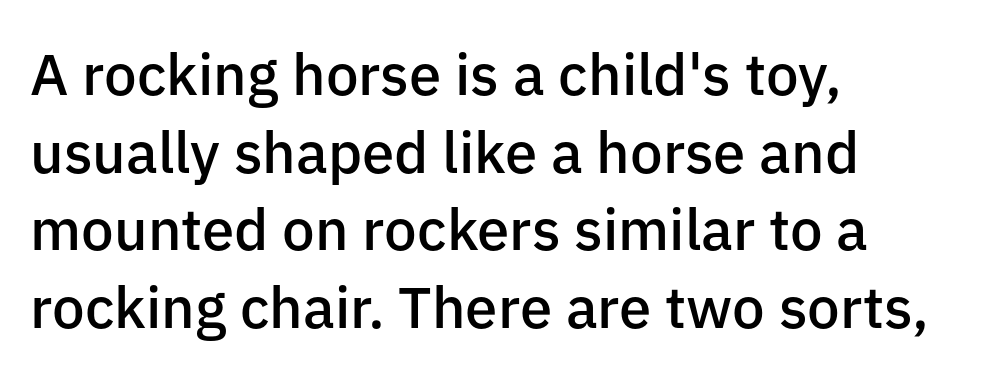
Q: Is the text bold? A: Semi-bold.
Q: Is the text italic (slanted)? A: No, it is upright.
Q: Is the typeface a serif or a sans-serif typeface? A: Sans-serif.
Q: Is the text underlined? A: No.
Q: How is the paragraph aligned? A: Left-aligned.
Q: Is the spacing between letters normal or unusually wide? A: Normal.
Q: Is the spacing between lines tight, normal or loose? A: Normal.
Q: Width (condensed, normal, or wide)? A: Normal.
Q: Stroke contrast? A: Low.
Q: x-height? A: Medium.
Q: Monospaced? A: No.
